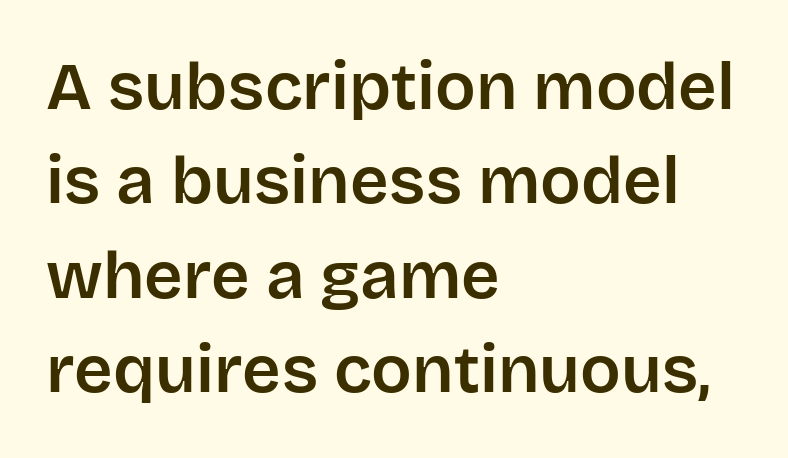
This rendering features lettering with no underline. Classification — sans serif. Proportional: the letters do not fall into vertical columns. The compositor pushed each line to the left boundary. A typesetter would mark this as roman, not italic. Inter-character spacing is left at the font's built-in metrics.
